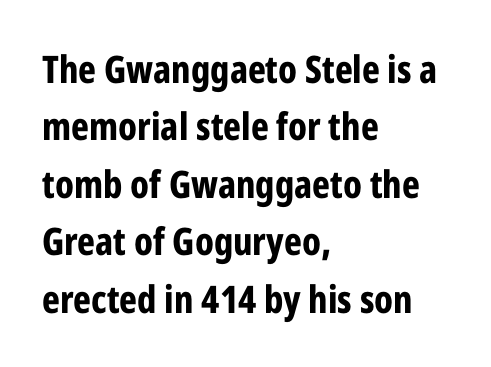
Q: Is the text bold? A: Yes.
Q: Is the text italic (slanted)? A: No, it is upright.
Q: Is the typeface a serif or a sans-serif typeface? A: Sans-serif.
Q: Is the text underlined? A: No.
Q: How is the paragraph aligned? A: Left-aligned.
Q: Is the spacing between letters normal or unusually wide? A: Normal.
Q: Is the spacing between lines tight, normal or loose? A: Normal.
Q: Width (condensed, normal, or wide)? A: Condensed.
Q: Stroke contrast? A: Low.
Q: x-height? A: Medium.
Q: Monospaced? A: No.
